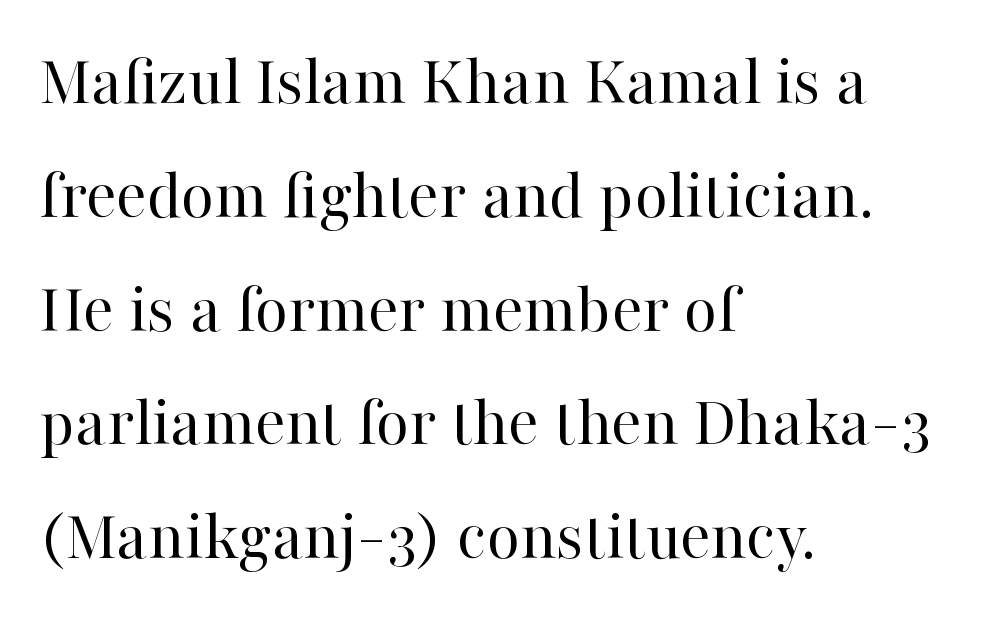
No extra tracking has been applied to these lines. Line starts are locked; line ends wander. A normal amount of white space separates one row of letters from the next. Anything drawn beneath the words? Only blank space. It's the straight-up-and-down kind of type. The typesetting does not lean heavy: it is not bold.
